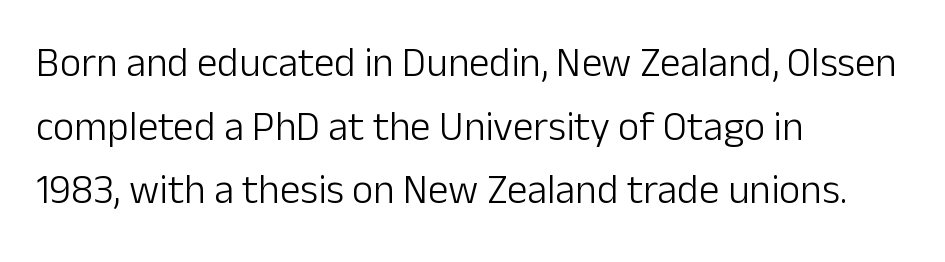
Q: Is the text bold? A: No.
Q: Is the text italic (slanted)? A: No, it is upright.
Q: Is the typeface a serif or a sans-serif typeface? A: Sans-serif.
Q: Is the text underlined? A: No.
Q: How is the paragraph aligned? A: Left-aligned.
Q: Is the spacing between letters normal or unusually wide? A: Normal.
Q: Is the spacing between lines tight, normal or loose? A: Normal.
Q: Width (condensed, normal, or wide)? A: Normal.
Q: Stroke contrast? A: Low.
Q: x-height? A: Medium.
Q: Monospaced? A: No.
